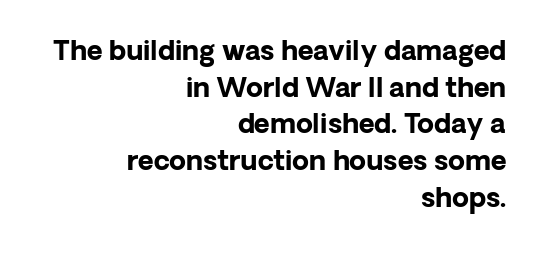
The image shows 27 px bold type, upright; set right-aligned, normal line spacing (1.36x), normal letter spacing, not underlined.
